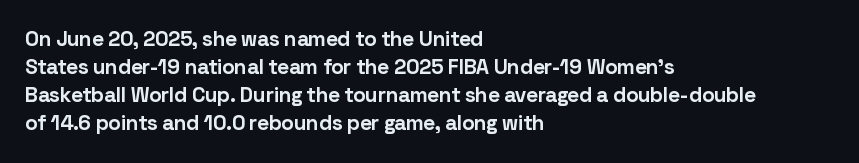
The image shows 21 px bold type, upright; set left-aligned, normal line spacing (1.34x), normal letter spacing, not underlined.
